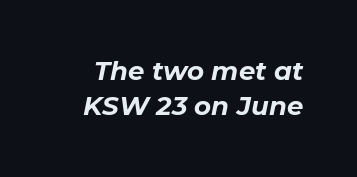
A normal amount of white space separates one row of letters from the next. Descenders hang freely into open space. Looking at the ascenders, they clearly lean. How are the letters spaced? Ordinarily, with no added tracking. Typographic density is high because the face is bold.
